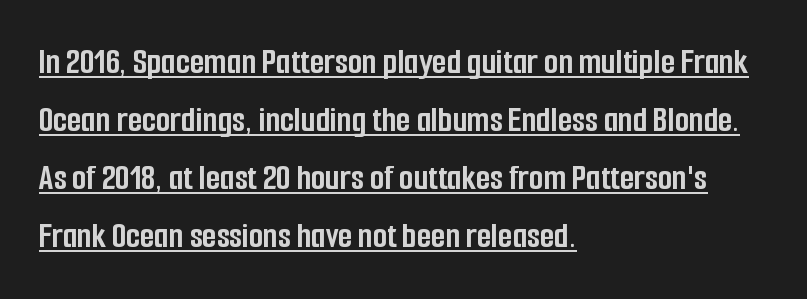
The image shows 37 px semibold, condensed sans-serif type, upright; set left-aligned, normal line spacing (1.57x), normal letter spacing, underlined; low stroke contrast and a medium x-height.
